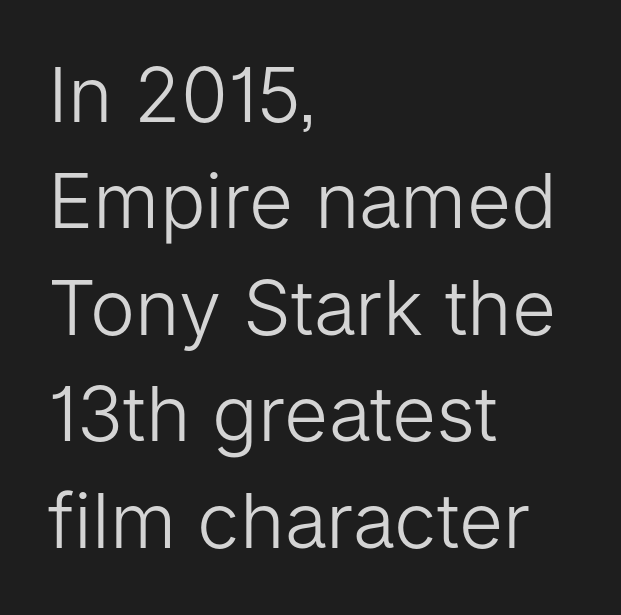
These lines were composed using upright roman letters. The typesetting does not lean heavy: it is not bold. Typographically, this falls in the sans-serif category. Compared with a centered layout, this one pins lines to the left instead. If you measured baseline to baseline, you'd find a middling distance.
